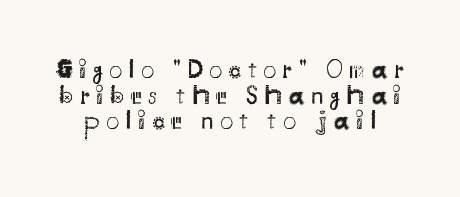
Does extra space separate the letters? Yes, quite a lot of it. Tightly led — the rows are bunched. No italicization has been applied; the sample stays upright. Is this a heavy cut? Hardly; it is regular or lighter. Plain, unruled lines of type.
